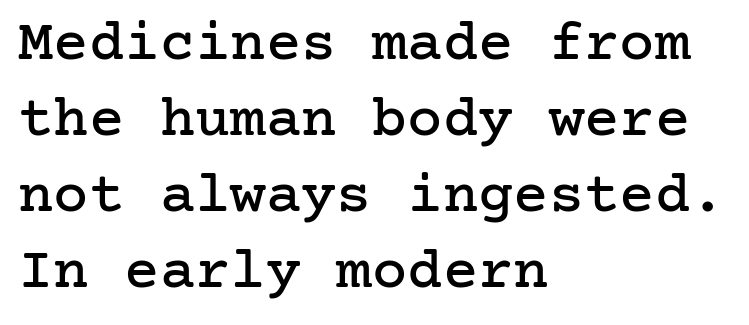
{"serif": "yes", "italic": "no", "width": "normal", "stroke_contrast": "low", "x_height": "medium", "underline": "no", "align": "left", "line_spacing": "normal", "line_spacing_ratio": 1.29, "letter_spacing": "normal", "letter_spacing_em": 0.0, "glyph_px": 59}
